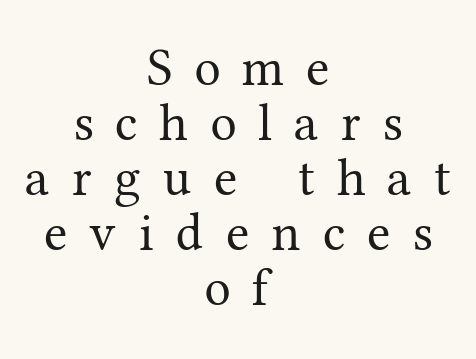
{"serif": "yes", "italic": "no", "bold": "no", "weight": "regular", "width": "normal", "stroke_contrast": "medium", "x_height": "medium", "monospaced": "no", "underline": "no", "align": "center", "line_spacing": "tight", "line_spacing_ratio": 1.04, "letter_spacing": "wide", "letter_spacing_em": 0.42, "glyph_px": 53}
